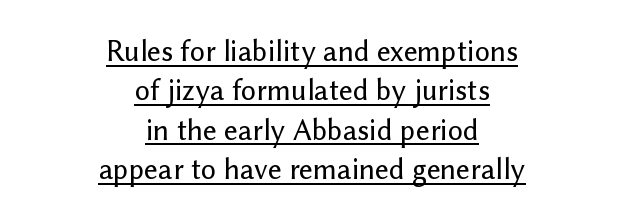
The image shows 30 px sans-serif type, upright; set centered, normal line spacing (1.31x), normal letter spacing, underlined; low stroke contrast and a medium x-height.
